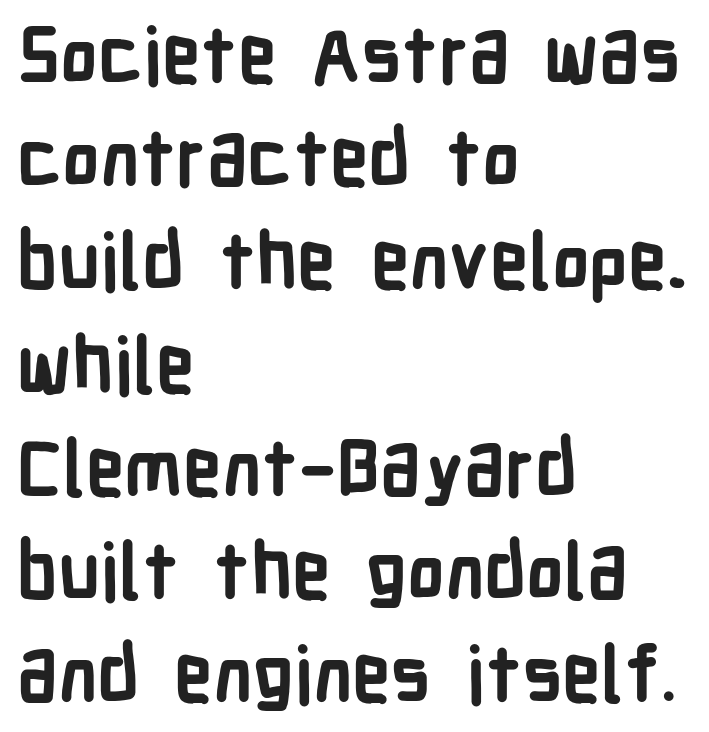
Stroke thickness is high; the sample reads as a true bold. Designer's note — italics off, roman on. This sample has the flowing, uneven cadence of proportional lettering. Students, note that the glyphs here touch the page at normal intervals. Baseline-to-baseline distance is the conventional proportion of letter height.
